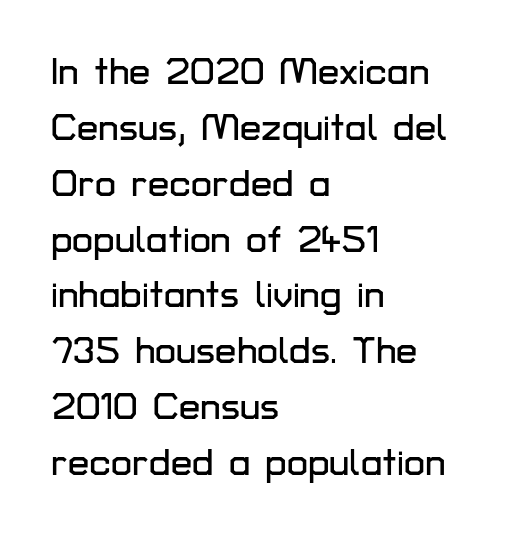
The image shows 38 px sans-serif type, upright; set left-aligned, normal line spacing (1.47x), normal letter spacing, not underlined; low stroke contrast and a medium x-height.
